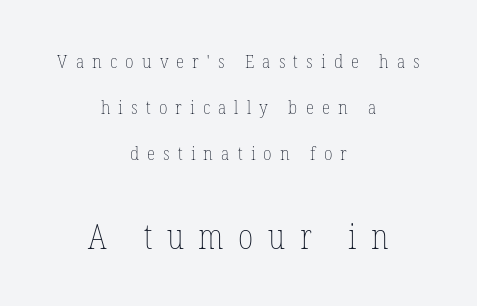
The image shows 34 px thin, condensed type, upright; set centered, loose line spacing (2.41x), unusually wide letter spacing (+0.43 em), not underlined; the second (bottom) block is 1.79x larger; low stroke contrast and a medium x-height.
